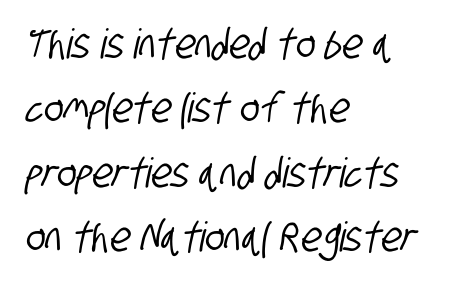
Compared with a centered layout, this one pins lines to the left instead. Each letter's strokes conclude bluntly, with no projecting serifs. Spacing verdict: proportional, widths tailored to each character. The lines sit at an ordinary, default distance from one another. Letters rest on an invisible, unmarked baseline. Nothing unusual about the tracking: characters are spaced as the font intends.
